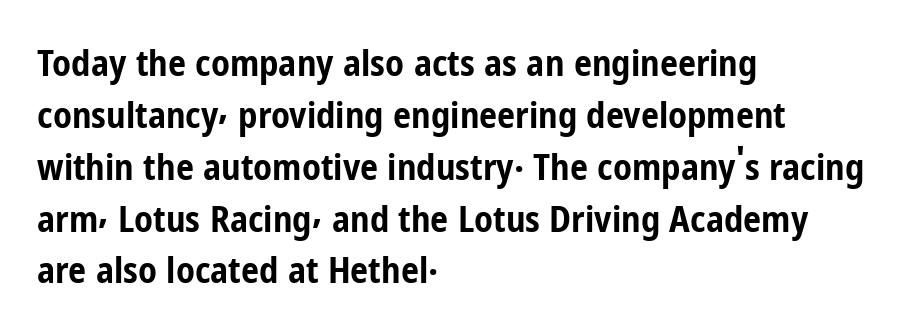
Q: Is the text bold? A: Yes.
Q: Is the text italic (slanted)? A: No, it is upright.
Q: Is the typeface a serif or a sans-serif typeface? A: Sans-serif.
Q: Is the text underlined? A: No.
Q: How is the paragraph aligned? A: Left-aligned.
Q: Is the spacing between letters normal or unusually wide? A: Normal.
Q: Is the spacing between lines tight, normal or loose? A: Normal.
Q: Width (condensed, normal, or wide)? A: Condensed.
Q: Stroke contrast? A: Low.
Q: x-height? A: Medium.
Q: Monospaced? A: No.
